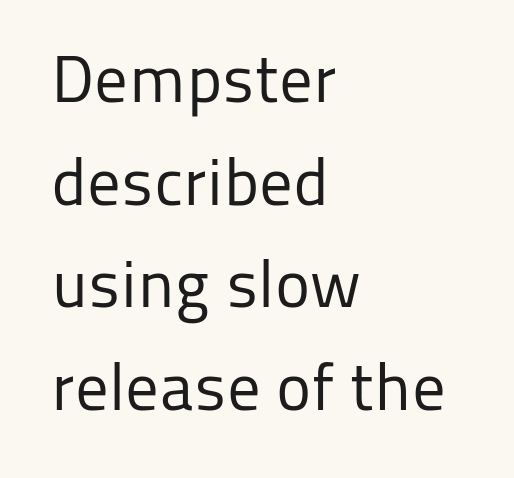
Q: Is the text bold? A: No.
Q: Is the text italic (slanted)? A: No, it is upright.
Q: Is the typeface a serif or a sans-serif typeface? A: Sans-serif.
Q: Is the text underlined? A: No.
Q: How is the paragraph aligned? A: Left-aligned.
Q: Is the spacing between letters normal or unusually wide? A: Normal.
Q: Is the spacing between lines tight, normal or loose? A: Normal.
Q: Width (condensed, normal, or wide)? A: Normal.
Q: Stroke contrast? A: Low.
Q: x-height? A: Medium.
Q: Monospaced? A: No.
